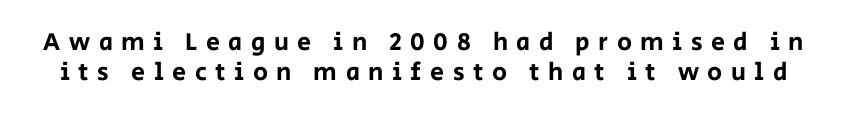
The image shows 25 px text type, upright; set line spacing 1.22x, unusually wide letter spacing (+0.34 em), not underlined.
